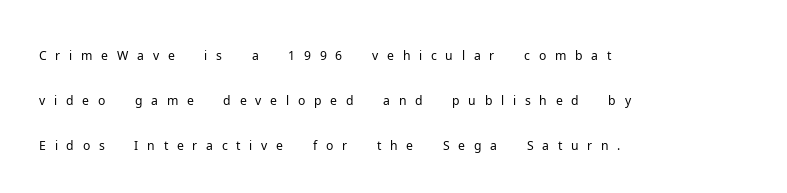
The image shows 25 px text type, upright; set left-aligned, line spacing 1.81x, unusually wide letter spacing (+0.35 em), not underlined.
